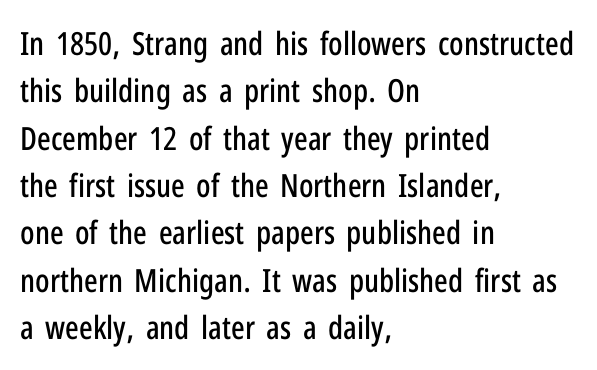
Q: Is the text italic (slanted)? A: No, it is upright.
Q: Is the typeface a serif or a sans-serif typeface? A: Sans-serif.
Q: Is the text underlined? A: No.
Q: How is the paragraph aligned? A: Left-aligned.
Q: Is the spacing between letters normal or unusually wide? A: Normal.
Q: Is the spacing between lines tight, normal or loose? A: Normal.
Q: Width (condensed, normal, or wide)? A: Condensed.
Q: Stroke contrast? A: Low.
Q: x-height? A: Medium.
Q: Monospaced? A: No.
